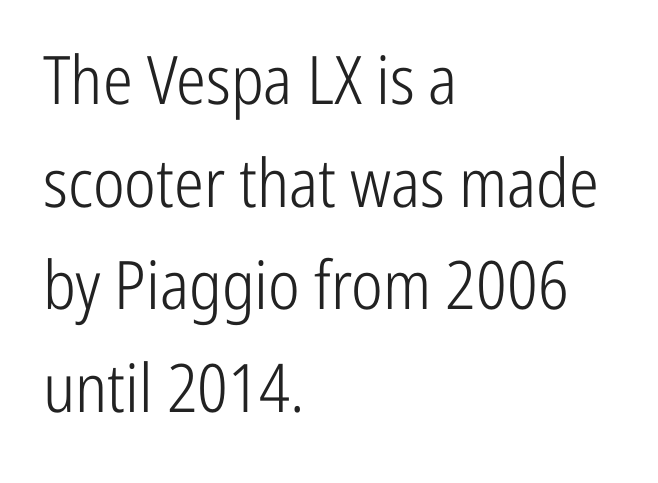
{"serif": "no", "italic": "no", "bold": "no", "weight": "light", "width": "condensed", "stroke_contrast": "low", "x_height": "medium", "monospaced": "no", "underline": "no", "align": "left", "line_spacing": "normal", "line_spacing_ratio": 1.53, "letter_spacing": "normal", "letter_spacing_em": 0.0, "glyph_px": 67}
